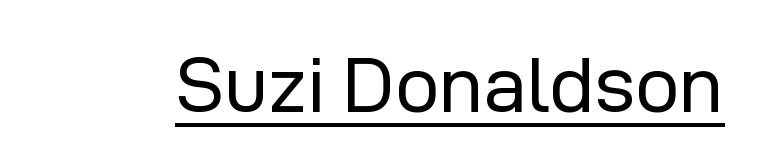
Posture: upright roman. Proportional: the letters do not fall into vertical columns. No chunkiness to these letters — they're not bold. This rendering employs a face without finishing strokes, i.e., a sans-serif. Is there an underline? Yes — a line sits under the letters.
